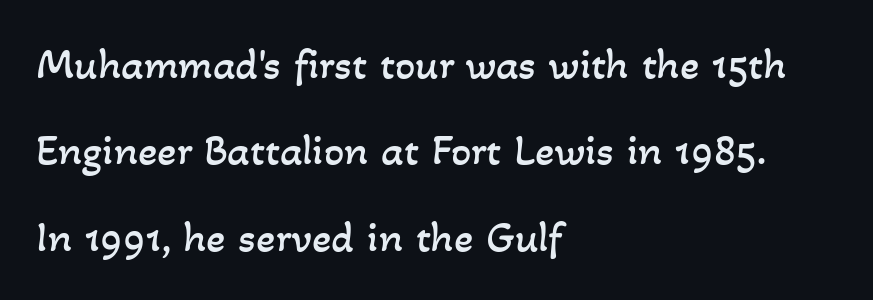
The image shows 45 px regular-weight type; set left-aligned, loose line spacing (1.92x), normal letter spacing, not underlined; low stroke contrast and a small x-height.
